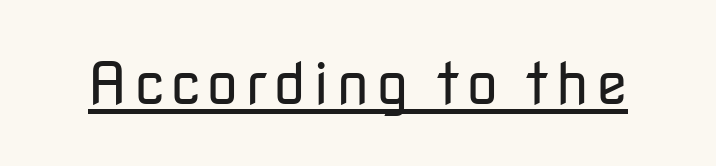
Q: Is the text bold? A: No.
Q: Is the text italic (slanted)? A: No, it is upright.
Q: Is the typeface a serif or a sans-serif typeface? A: Sans-serif.
Q: Is the text underlined? A: Yes.
Q: Width (condensed, normal, or wide)? A: Normal.
Q: Stroke contrast? A: Low.
Q: x-height? A: Medium.
Q: Monospaced? A: No.
